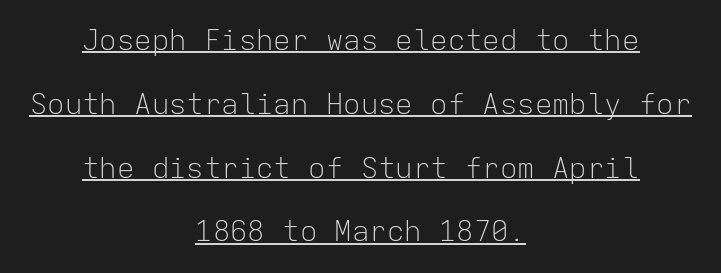
Q: Is the text bold? A: No.
Q: Is the text italic (slanted)? A: No, it is upright.
Q: Is the typeface a serif or a sans-serif typeface? A: Sans-serif.
Q: Is the text underlined? A: Yes.
Q: How is the paragraph aligned? A: Centered.
Q: Is the spacing between letters normal or unusually wide? A: Normal.
Q: Is the spacing between lines tight, normal or loose? A: Loose.
Q: Width (condensed, normal, or wide)? A: Normal.
Q: Stroke contrast? A: Low.
Q: x-height? A: Medium.
Q: Monospaced? A: Yes.
